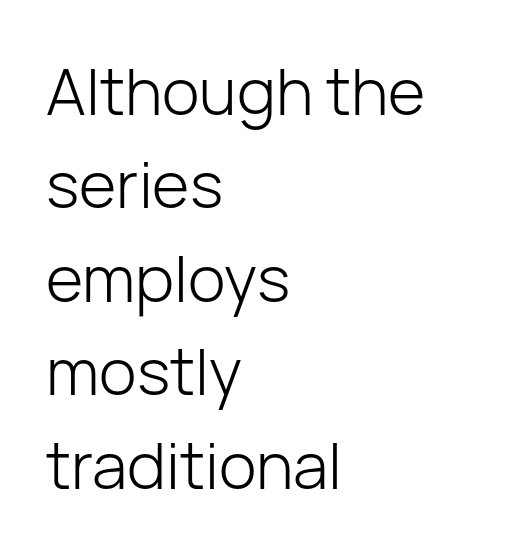
Looks like regular typesetting: each glyph gets only the width it needs. What's the leading like? Ordinary, nothing unusual. Letters rest on an invisible, unmarked baseline. Every character sits straight up, as roman type does. The gaps between neighbouring characters are ordinary and unremarkable.
